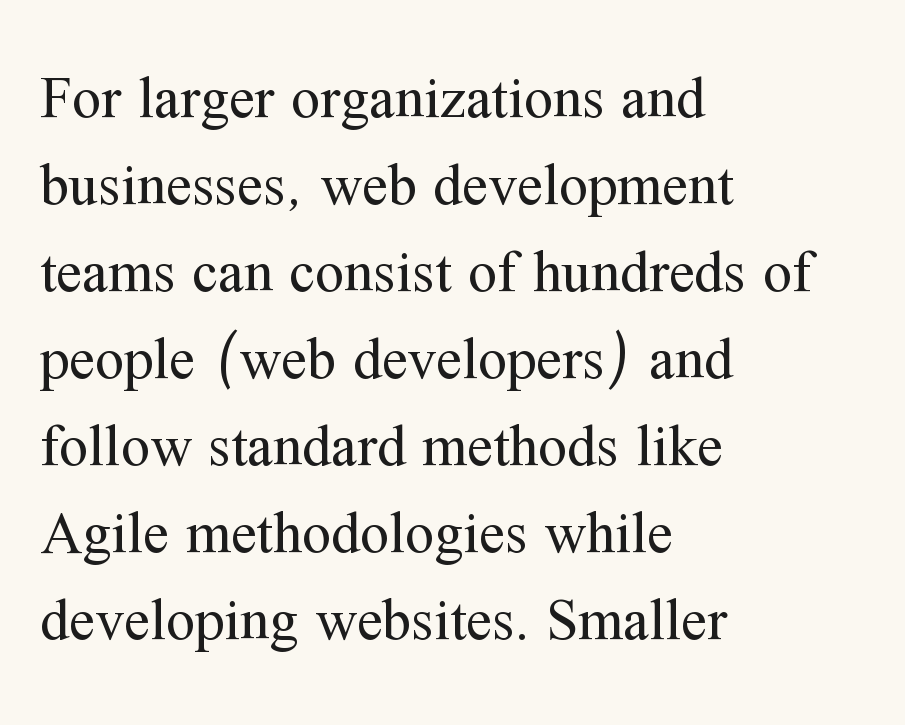
{"serif": "yes", "italic": "no", "bold": "no", "weight": "regular", "width": "normal", "stroke_contrast": "medium", "x_height": "medium", "monospaced": "no", "underline": "no", "align": "left", "line_spacing": "normal", "line_spacing_ratio": 1.5, "letter_spacing": "normal", "letter_spacing_em": 0.0, "glyph_px": 58}
